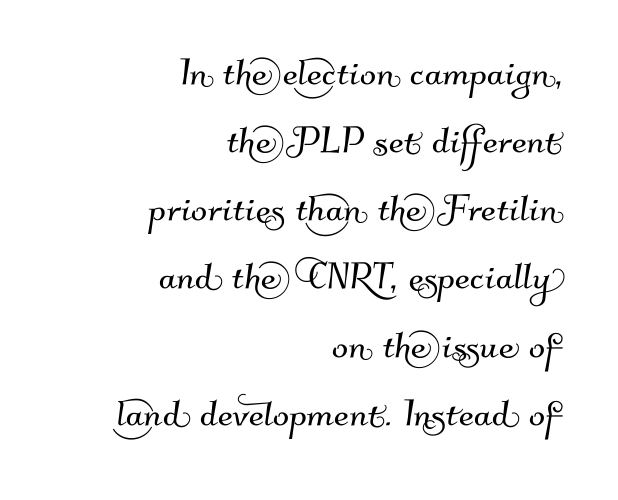
Q: Is the typeface a serif or a sans-serif typeface? A: Sans-serif.
Q: Is the text underlined? A: No.
Q: How is the paragraph aligned? A: Right-aligned.
Q: Is the spacing between letters normal or unusually wide? A: Normal.
Q: Is the spacing between lines tight, normal or loose? A: Normal.
Q: Width (condensed, normal, or wide)? A: Normal.
Q: Stroke contrast? A: Medium.
Q: x-height? A: Small.
Q: Monospaced? A: No.
